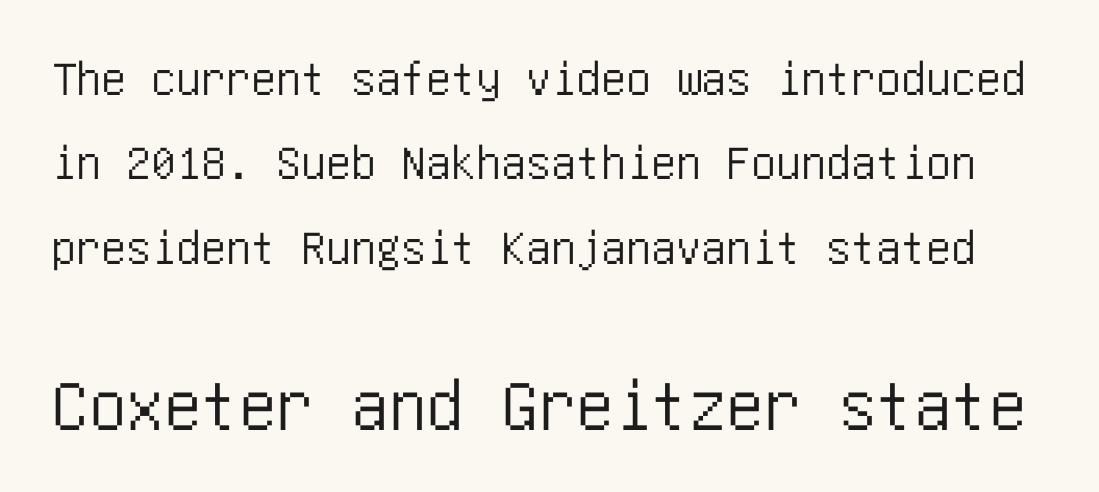
The image shows 75 px condensed sans-serif type, upright; set normal line spacing (1.69x), normal letter spacing, not underlined; the second (bottom) block is 1.5x larger; low stroke contrast and a large x-height.
